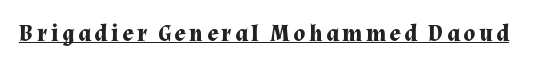
The image shows 23 px bold type, upright; set underlined.
